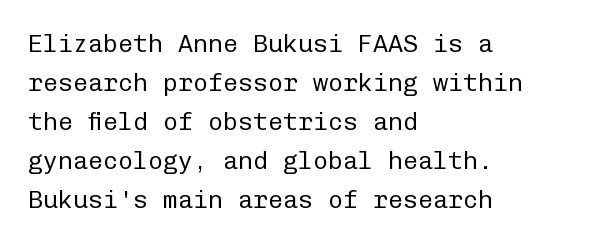
{"italic": "no", "bold": "no", "underline": "no", "align": "left", "line_spacing": "normal", "line_spacing_ratio": 1.56, "letter_spacing": "normal", "letter_spacing_em": 0.0, "glyph_px": 25}
